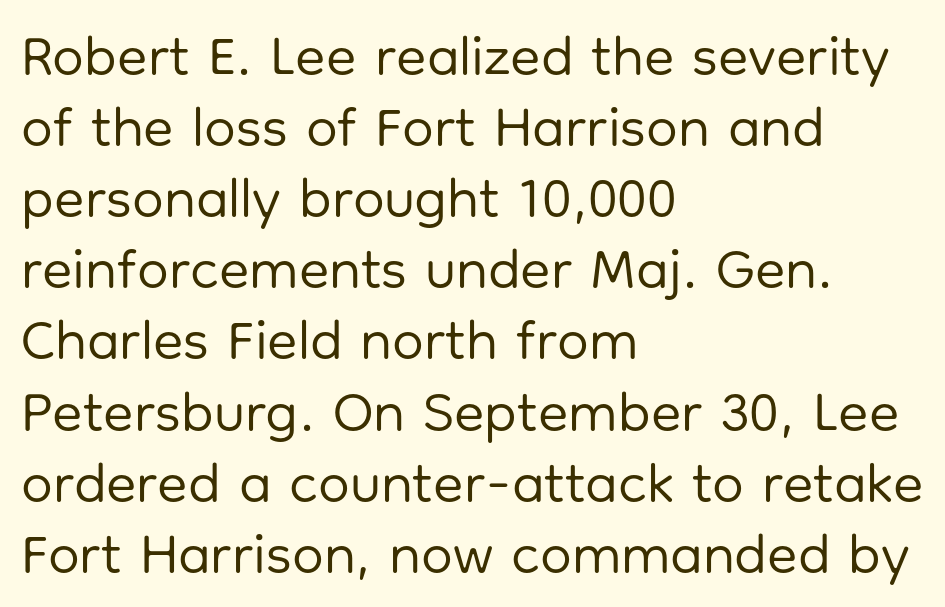
{"serif": "no", "italic": "no", "bold": "no", "weight": "regular", "width": "normal", "stroke_contrast": "low", "x_height": "medium", "monospaced": "no", "underline": "no", "align": "left", "line_spacing": "normal", "line_spacing_ratio": 1.27, "letter_spacing": "normal", "letter_spacing_em": 0.0, "glyph_px": 56}
